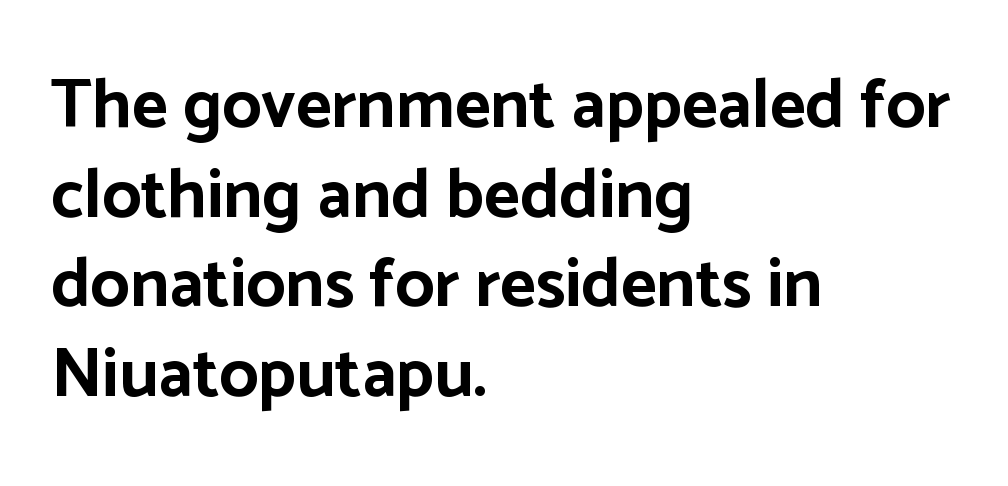
Standard letterfit; no display-style spreading of the glyphs. The font's upright variant was chosen for this text. Lines of text with bare space underneath. Bold? Absolutely — the strokes are thick and heavy. To sum up the face: it is a sans, with no serifs.
